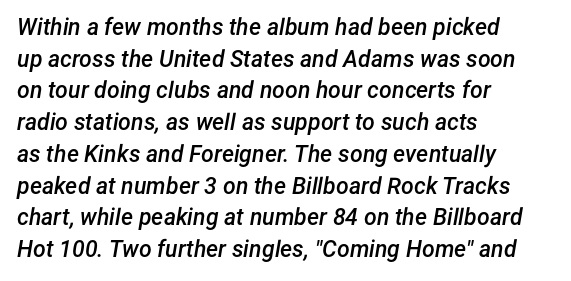
Q: Is the text bold? A: Semi-bold.
Q: Is the text italic (slanted)? A: Yes, it leans right by about 12 degrees.
Q: Is the text underlined? A: No.
Q: How is the paragraph aligned? A: Left-aligned.
Q: Is the spacing between letters normal or unusually wide? A: Normal.
Q: Is the spacing between lines tight, normal or loose? A: Normal.
